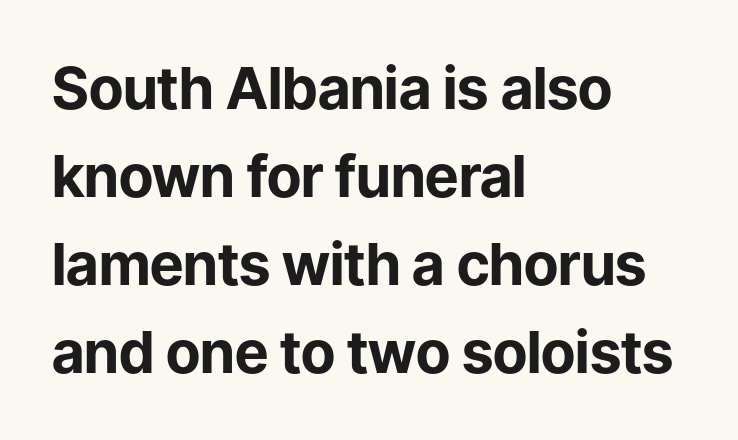
The image shows 58 px bold sans-serif type, upright; set left-aligned, normal line spacing (1.52x), normal letter spacing, not underlined; low stroke contrast and a medium x-height.
